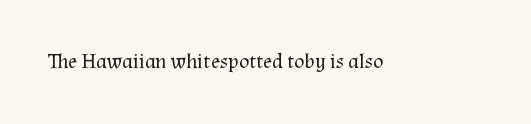
The image shows 21 px text type, upright; set normal letter spacing, not underlined.
